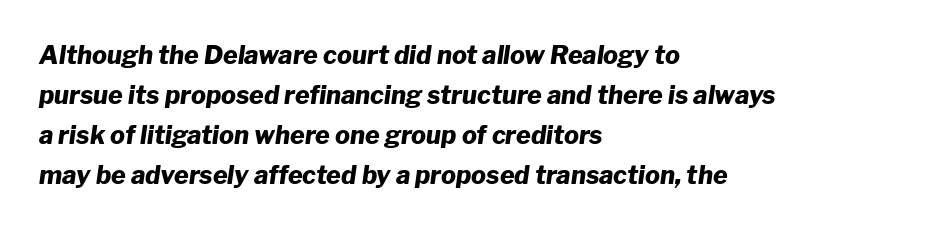
{"italic": "yes", "lean": "right", "slant_degrees": 8, "bold": "yes", "underline": "no", "align": "left", "line_spacing": "normal", "line_spacing_ratio": 1.6, "letter_spacing": "normal", "letter_spacing_em": 0.0, "glyph_px": 25}
